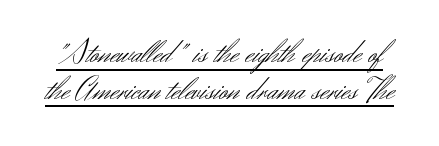
{"serif": "no", "bold": "no", "weight": "light", "width": "normal", "stroke_contrast": "medium", "x_height": "small", "monospaced": "no", "underline": "yes", "line_spacing": "tight", "line_spacing_ratio": 1.08, "letter_spacing": "normal", "letter_spacing_em": 0.0, "glyph_px": 34}
